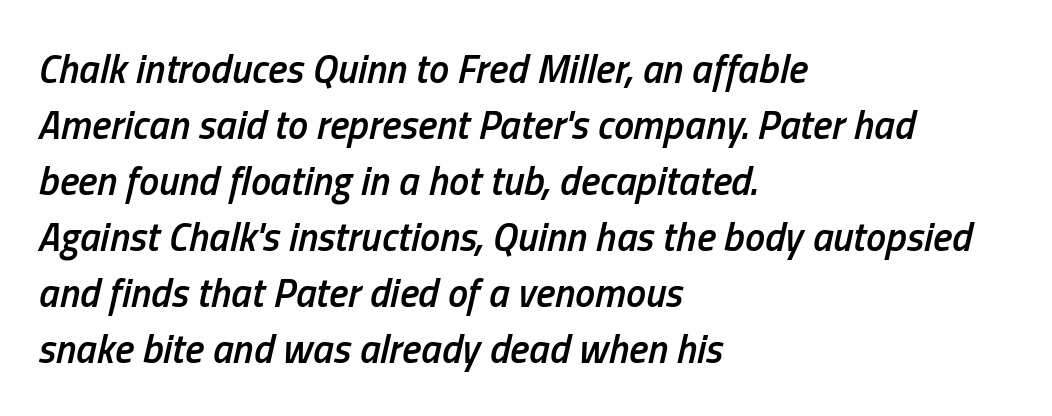
The image shows 40 px semibold, condensed type, italic (leaning right); set left-aligned, normal line spacing (1.4x), normal letter spacing, not underlined; low stroke contrast and a medium x-height.
